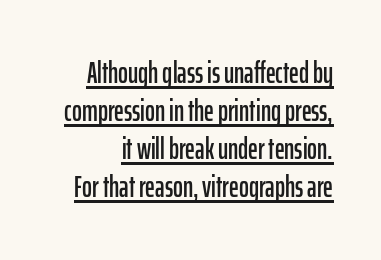
Q: Is the text italic (slanted)? A: No, it is upright.
Q: Is the typeface a serif or a sans-serif typeface? A: Sans-serif.
Q: Is the text underlined? A: Yes.
Q: Is the spacing between letters normal or unusually wide? A: Normal.
Q: Is the spacing between lines tight, normal or loose? A: Normal.
Q: Width (condensed, normal, or wide)? A: Condensed.
Q: Stroke contrast? A: Low.
Q: x-height? A: Medium.
Q: Monospaced? A: No.
